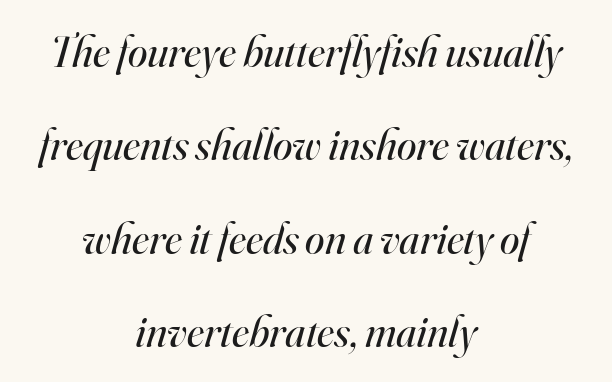
The image shows 44 px regular-weight serif type, italic (leaning right); set centered, loose line spacing (2.12x), normal letter spacing, not underlined; high stroke contrast and a small x-height.
